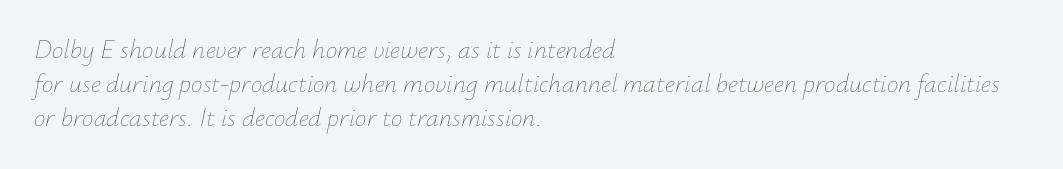
{"italic": "yes", "lean": "right", "slant_degrees": 12, "bold": "no", "underline": "no", "align": "left", "line_spacing": "normal", "line_spacing_ratio": 1.31, "letter_spacing": "normal", "letter_spacing_em": 0.0, "glyph_px": 26}
